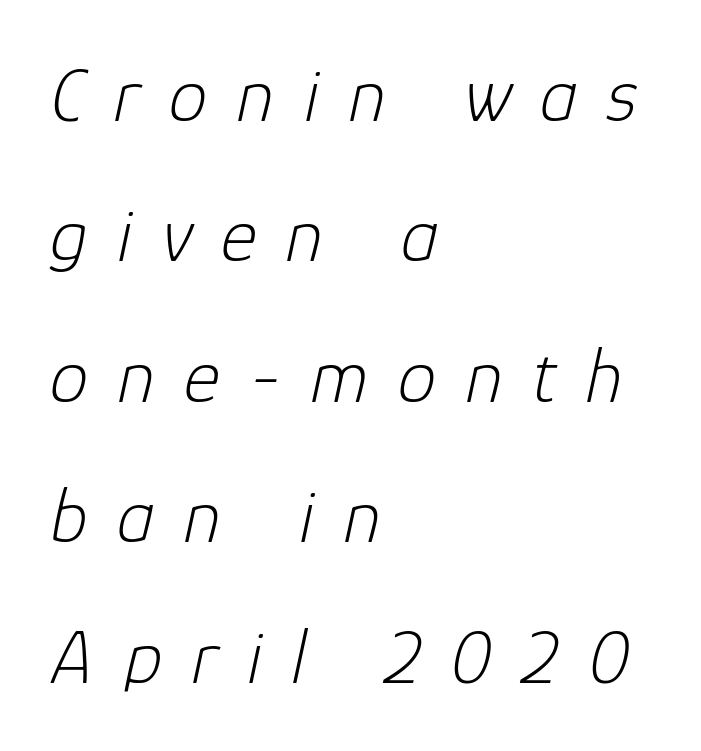
The image shows 78 px light type, italic (leaning right); set left-aligned, line spacing 1.8x, unusually wide letter spacing (+0.37 em), not underlined; low stroke contrast and a medium x-height.
